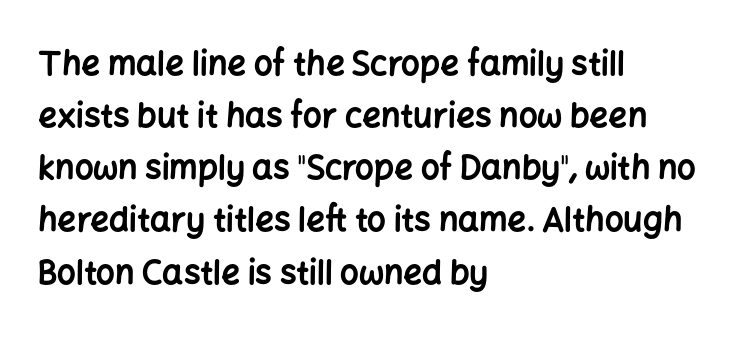
{"serif": "no", "italic": "no", "bold": "yes", "weight": "bold", "width": "normal", "stroke_contrast": "low", "x_height": "medium", "monospaced": "no", "underline": "no", "align": "left", "line_spacing": "normal", "line_spacing_ratio": 1.58, "letter_spacing": "normal", "letter_spacing_em": 0.0, "glyph_px": 33}
